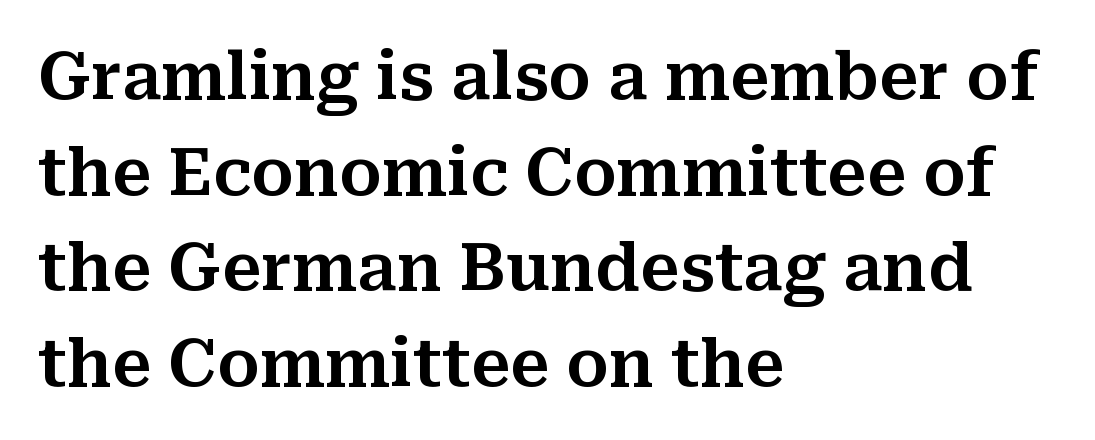
Plain, unruled lines of type. Each word holds together tightly as a unit, with standard inter-letter gaps. What kind of face is this? One with serifs. When letters stand straight like this, we call the style roman or upright.
